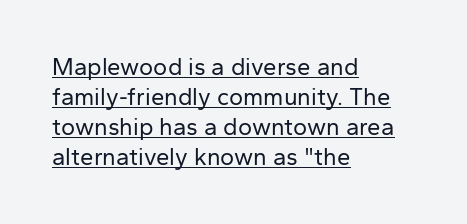
Q: Is the text bold? A: No.
Q: Is the text italic (slanted)? A: No, it is upright.
Q: Is the text underlined? A: Yes.
Q: How is the paragraph aligned? A: Left-aligned.
Q: Is the spacing between letters normal or unusually wide? A: Normal.
Q: Is the spacing between lines tight, normal or loose? A: Normal.
